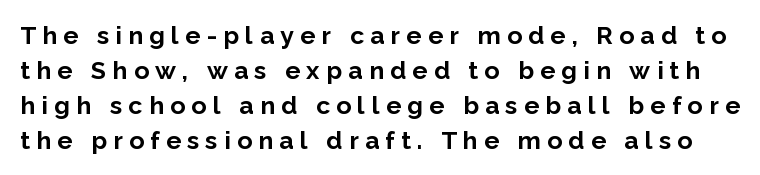
This is roman type, the default non-slanted kind. Lines of text with bare space underneath. Substantial extra tracking has been applied to these lines. The rendering uses a moderate line-height, typical for paragraphs. These words are printed bold, with thick strokes throughout.
